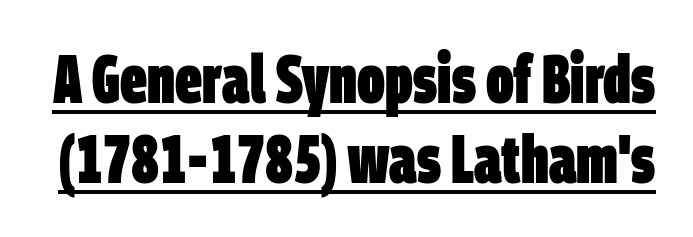
Q: Is the text bold? A: Yes.
Q: Is the typeface a serif or a sans-serif typeface? A: Sans-serif.
Q: Is the text underlined? A: Yes.
Q: Is the spacing between letters normal or unusually wide? A: Normal.
Q: Width (condensed, normal, or wide)? A: Condensed.
Q: Stroke contrast? A: Low.
Q: x-height? A: Large.
Q: Monospaced? A: No.
